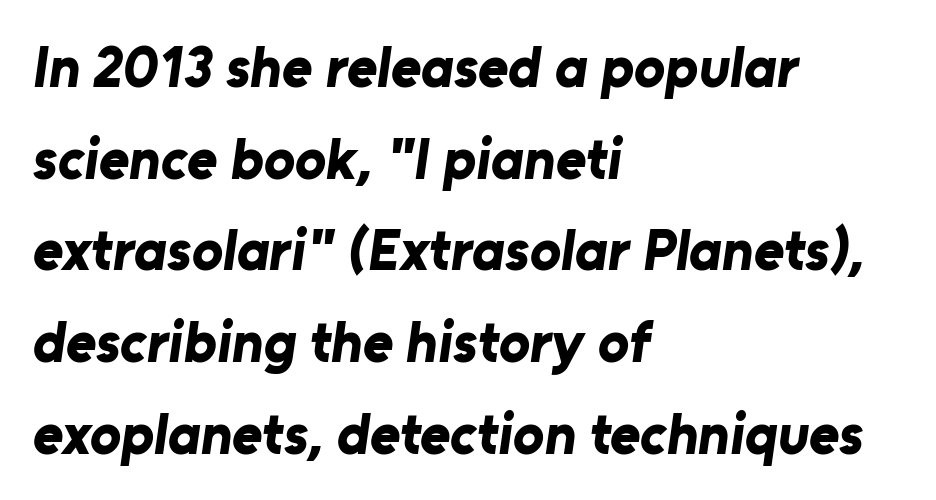
Tracking here is standard; glyphs follow each other at the usual distance. Underline: absent. The face used here has the dense, thick strokes of a bold. A classic flush-left, rag-right setting is used for this passage. What kind of face is this? One without serifs — a sans.
